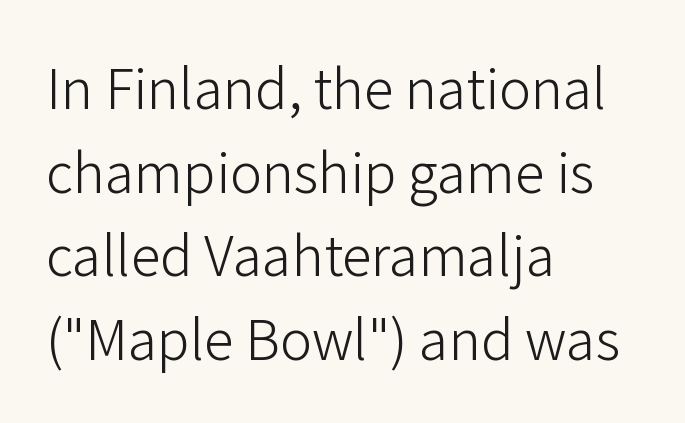
{"serif": "no", "italic": "no", "bold": "no", "weight": "light", "width": "normal", "stroke_contrast": "low", "x_height": "medium", "monospaced": "no", "underline": "no", "align": "left", "line_spacing": "normal", "line_spacing_ratio": 1.55, "letter_spacing": "normal", "letter_spacing_em": 0.0, "glyph_px": 54}
